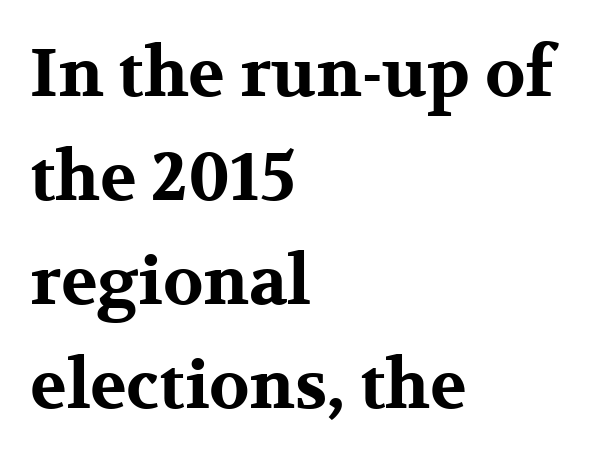
Is the letter spacing exaggerated? No — it looks like the ordinary default. Every character sits straight up, as roman type does. You can tell from the footed stems that serif type was used. Emphasis by weight is at full strength: bold. Think of a printed novel: that variable character pitch is what you see here.
